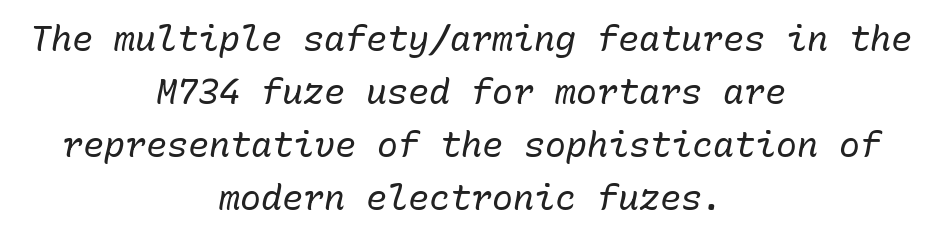
The rendering applies a slant to the glyphs. Stems and bowls with no extra thickness — not bold. Both edges are ragged and mirror each other, which tells us the setting is centered. The letters march in equal steps, a hallmark of fixed-pitch type. Regarding leading, the lines here are spaced in the standard way.
